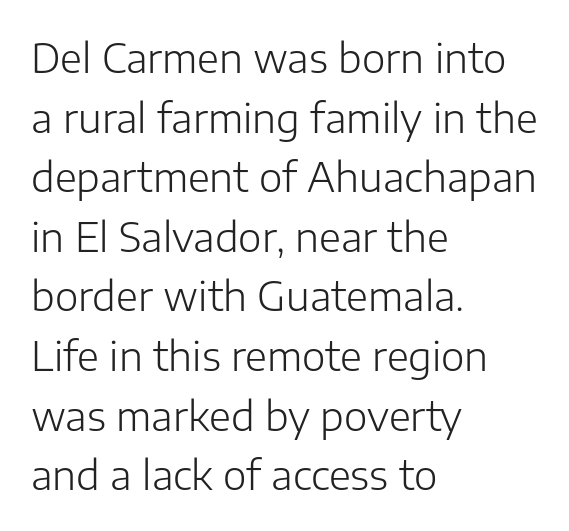
Character widths vary here, with narrow letters taking less room than wide ones. The weight tops out at a normal text grade. The type sits square on the baseline with zero lean. Each word holds together tightly as a unit, with standard inter-letter gaps.
